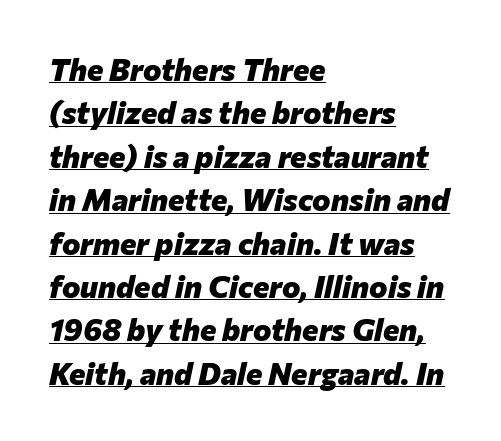
Q: Is the text bold? A: Yes.
Q: Is the text italic (slanted)? A: Yes, it leans right by about 12 degrees.
Q: Is the text underlined? A: Yes.
Q: How is the paragraph aligned? A: Left-aligned.
Q: Is the spacing between letters normal or unusually wide? A: Normal.
Q: Is the spacing between lines tight, normal or loose? A: Normal.
Q: Width (condensed, normal, or wide)? A: Normal.
Q: Stroke contrast? A: Low.
Q: x-height? A: Medium.
Q: Monospaced? A: No.
